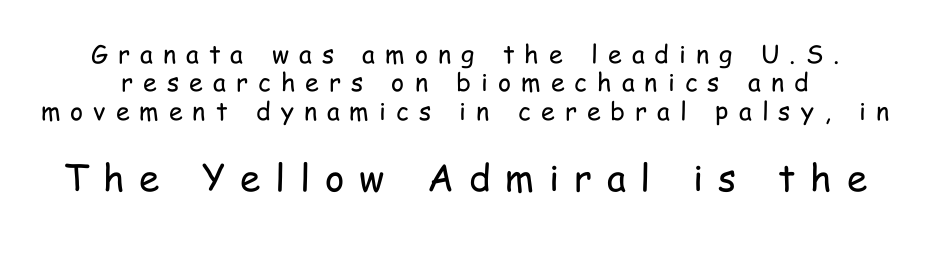
Q: Is the text bold? A: No.
Q: Is the text italic (slanted)? A: No, it is upright.
Q: Is the typeface a serif or a sans-serif typeface? A: Sans-serif.
Q: Is the text underlined? A: No.
Q: Is the spacing between letters normal or unusually wide? A: Unusually wide.
Q: Is the spacing between lines tight, normal or loose? A: Tight.
Q: Which block of text is set in a larger size, the first (top) or the second (bottom)? A: The second (bottom) one.
Q: Width (condensed, normal, or wide)? A: Condensed.
Q: Stroke contrast? A: Low.
Q: x-height? A: Medium.
Q: Monospaced? A: No.
